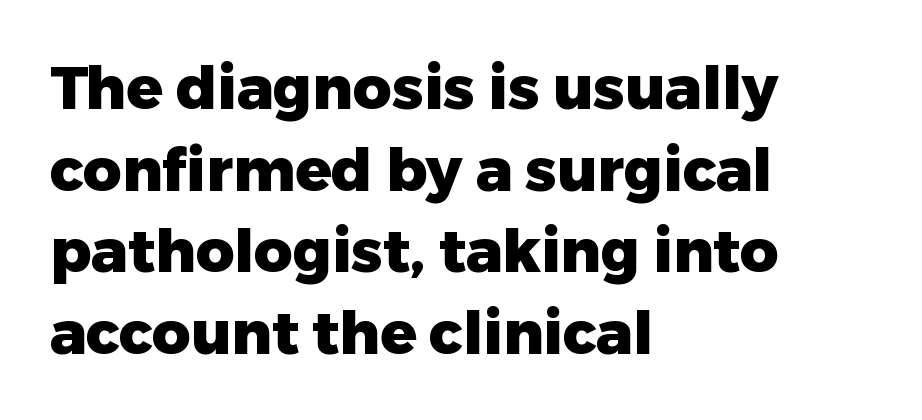
The image shows 60 px heavy sans-serif type, upright; set left-aligned, normal line spacing (1.36x), normal letter spacing, not underlined; low stroke contrast and a medium x-height.
